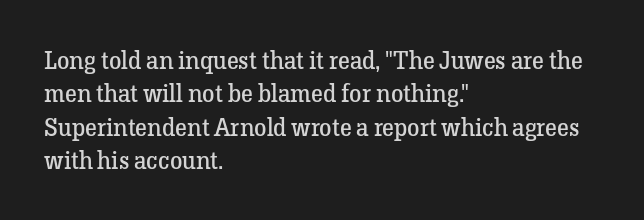
Notice how the stems are strictly vertical — no italics here. Clear beneath every line of the passage. Compared with typical paragraphs, the rows here are spaced about the same. The letters look calm and open, with moderate or lighter stems. Spacing between characters is what you'd get straight out of the box.
